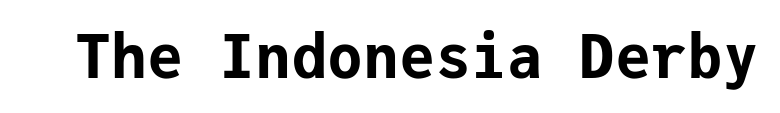
The image shows 60 px bold sans-serif type, upright, monospaced; set normal letter spacing, not underlined; low stroke contrast and a medium x-height.
